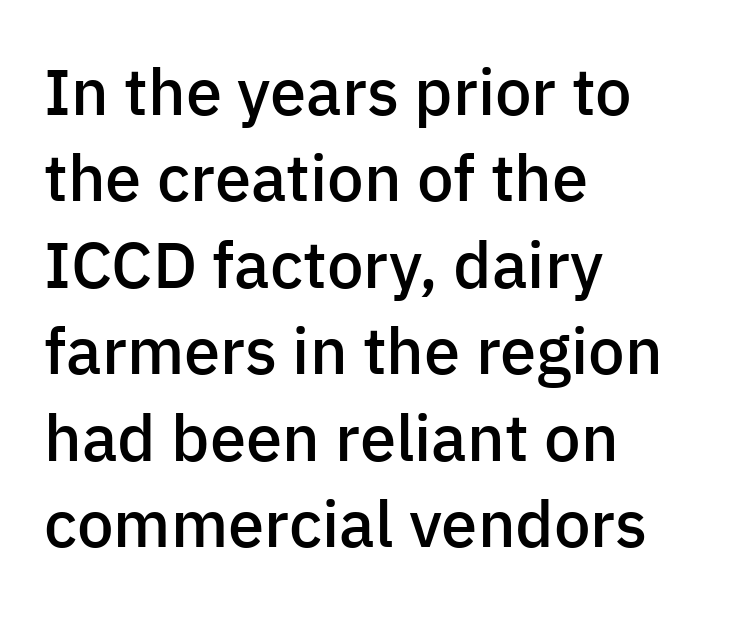
The image shows 65 px semibold sans-serif type, upright; set left-aligned, normal line spacing (1.33x), normal letter spacing, not underlined; low stroke contrast and a medium x-height.
